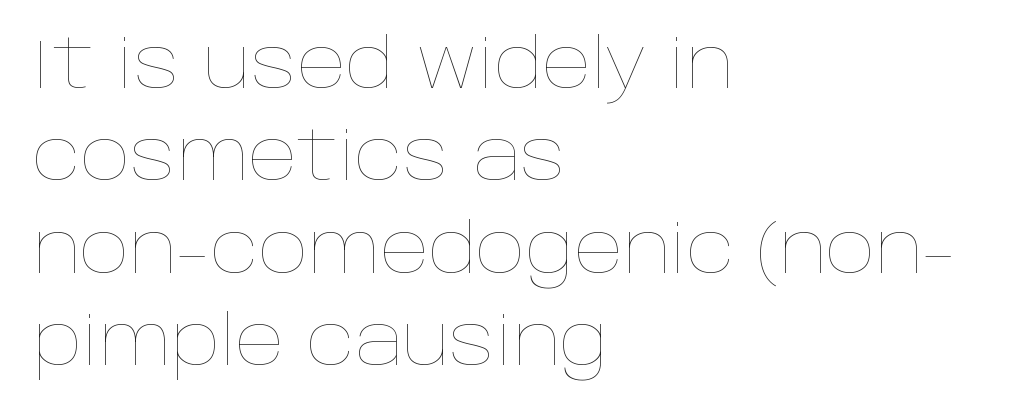
Q: Is the text bold? A: No.
Q: Is the text italic (slanted)? A: No, it is upright.
Q: Is the text underlined? A: No.
Q: How is the paragraph aligned? A: Left-aligned.
Q: Is the spacing between letters normal or unusually wide? A: Normal.
Q: Is the spacing between lines tight, normal or loose? A: Normal.
Q: Width (condensed, normal, or wide)? A: Normal.
Q: Stroke contrast? A: Low.
Q: x-height? A: Large.
Q: Monospaced? A: No.
